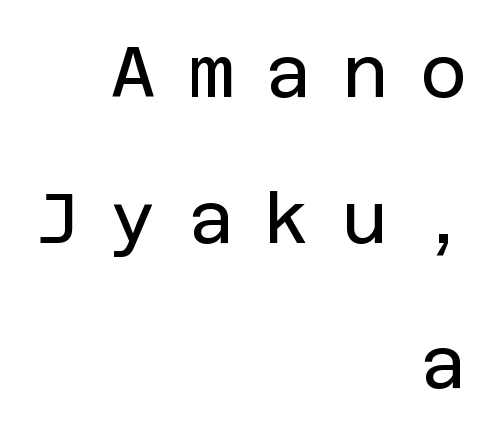
{"serif": "no", "italic": "no", "bold": "no", "weight": "regular", "width": "normal", "stroke_contrast": "low", "x_height": "large", "underline": "no", "align": "right", "line_spacing": "loose", "line_spacing_ratio": 2.05, "letter_spacing": "wide", "letter_spacing_em": 0.44, "glyph_px": 71}
